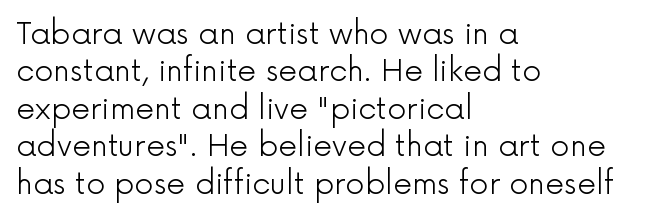
Tall strokes in this sample are plumb rather than angled. The rag falls on the right side of this text block. Each row of text sits above clean, open space. What's the leading like? Ordinary, nothing unusual. Proportional: the letters do not fall into vertical columns.
